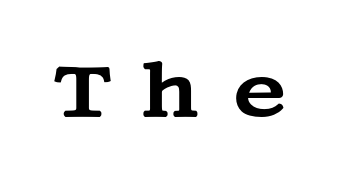
The image shows 79 px wide serif type, upright; set unusually wide letter spacing (+0.38 em), not underlined; medium stroke contrast and a large x-height.
